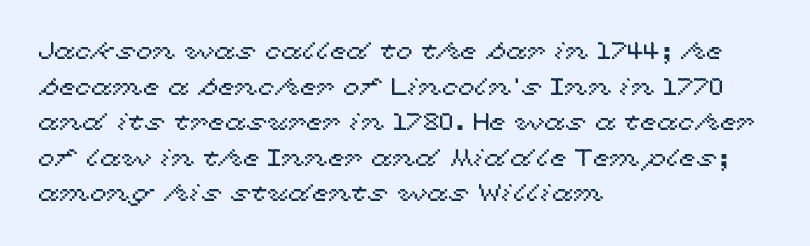
Inter-character spacing is left at the font's built-in metrics. The glyphs are unaccompanied by any horizontal stroke below them. Horizontal alignment here is leftward, the default for most running prose. Is there much room between lines? A standard amount, neither cramped nor airy.
